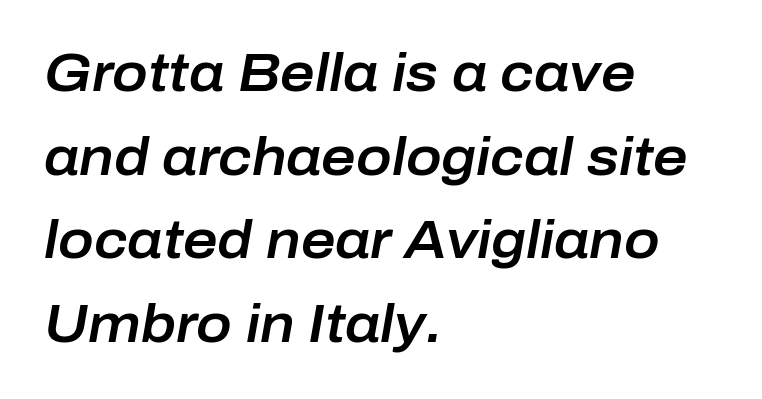
Q: Is the text italic (slanted)? A: Yes, it leans right by about 10 degrees.
Q: Is the text underlined? A: No.
Q: How is the paragraph aligned? A: Left-aligned.
Q: Is the spacing between letters normal or unusually wide? A: Normal.
Q: Is the spacing between lines tight, normal or loose? A: Normal.
Q: Width (condensed, normal, or wide)? A: Normal.
Q: Stroke contrast? A: Low.
Q: x-height? A: Medium.
Q: Monospaced? A: No.
